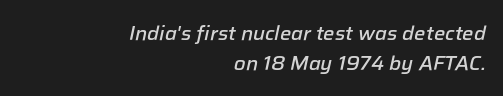
The image shows 20 px text type, italic (leaning right); set right-aligned, normal line spacing (1.48x), normal letter spacing, not underlined.
